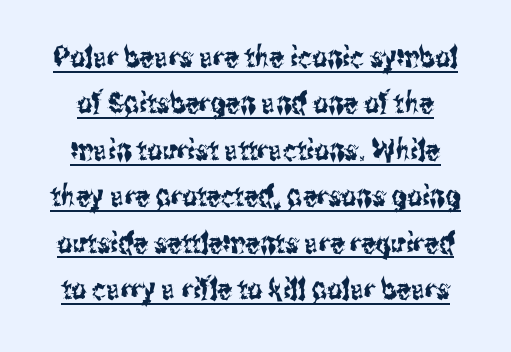
The image shows 29 px condensed sans-serif type, upright; set normal line spacing (1.6x), normal letter spacing, underlined; medium stroke contrast and a medium x-height.
